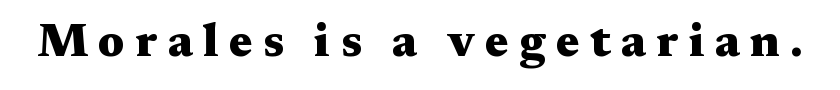
Yep, those are serifs on the letters. The space directly below the letters is spotless. Chunky letters — that's bold for sure. Italic? Not at all — the glyphs are vertical. Varying glyph widths throughout — classic text-font behaviour.
